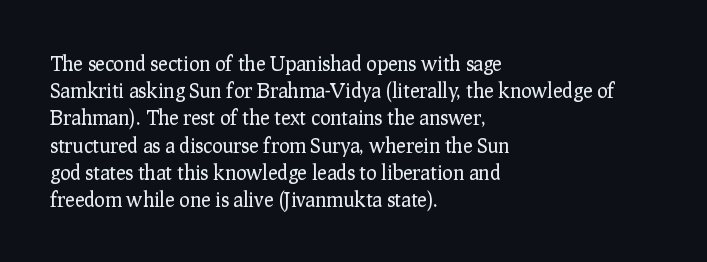
Q: Is the text bold? A: No.
Q: Is the text italic (slanted)? A: No, it is upright.
Q: Is the text underlined? A: No.
Q: How is the paragraph aligned? A: Left-aligned.
Q: Is the spacing between letters normal or unusually wide? A: Normal.
Q: Is the spacing between lines tight, normal or loose? A: Normal.
